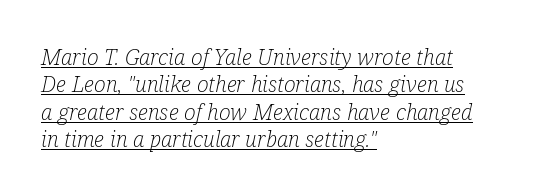
The image shows 22 px text type, italic (leaning right); set left-aligned, normal line spacing (1.25x), normal letter spacing, underlined.
